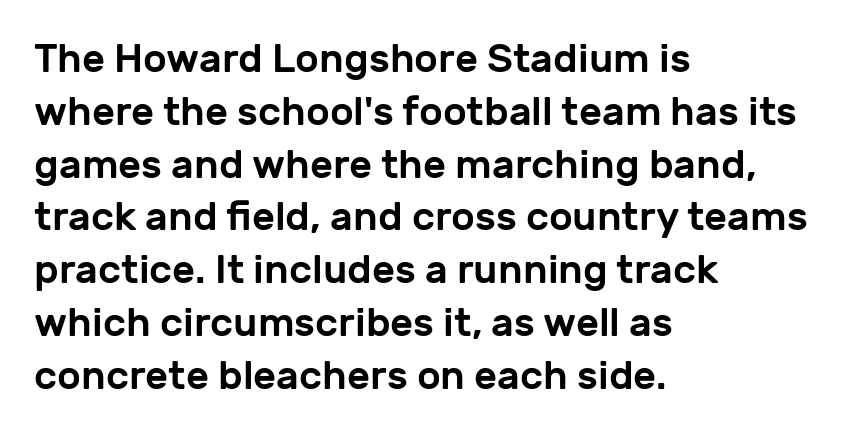
The image shows 40 px sans-serif type, upright; set left-aligned, normal line spacing (1.32x), normal letter spacing, not underlined; low stroke contrast and a medium x-height.
